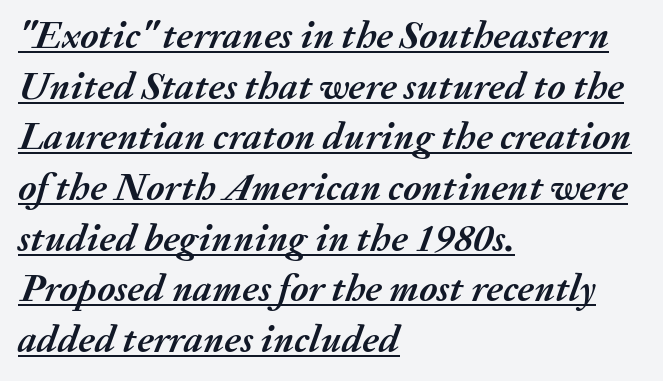
{"italic": "yes", "lean": "right", "slant_degrees": 20, "bold": "yes", "weight": "semibold", "width": "normal", "stroke_contrast": "medium", "x_height": "medium", "monospaced": "no", "underline": "yes", "align": "left", "line_spacing": "normal", "line_spacing_ratio": 1.3, "letter_spacing": "normal", "letter_spacing_em": 0.0, "glyph_px": 39}
